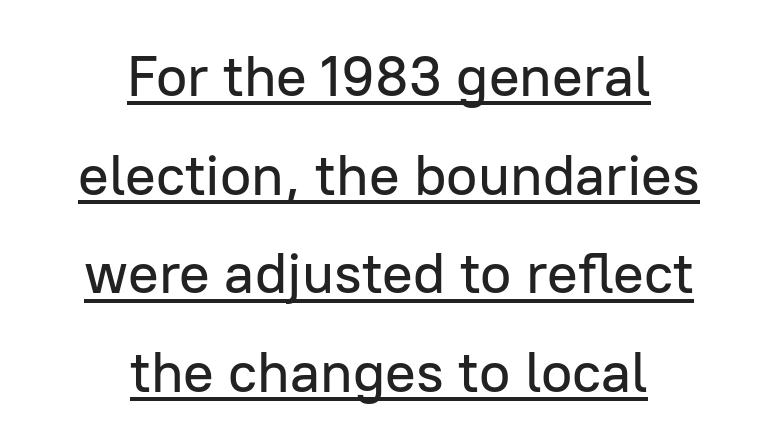
{"serif": "no", "italic": "no", "width": "normal", "stroke_contrast": "low", "x_height": "medium", "monospaced": "no", "underline": "yes", "align": "center", "line_spacing_ratio": 1.73, "letter_spacing": "normal", "letter_spacing_em": 0.0, "glyph_px": 57}
